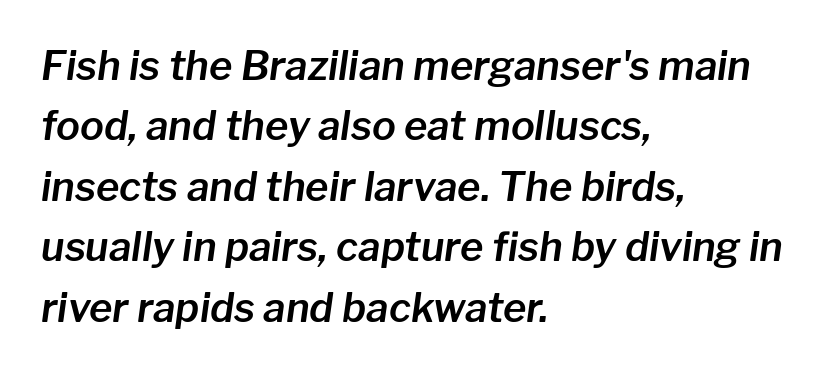
{"italic": "yes", "lean": "right", "slant_degrees": 8, "width": "normal", "stroke_contrast": "low", "x_height": "medium", "monospaced": "no", "underline": "no", "align": "left", "line_spacing": "normal", "line_spacing_ratio": 1.51, "letter_spacing": "normal", "letter_spacing_em": 0.0, "glyph_px": 40}
